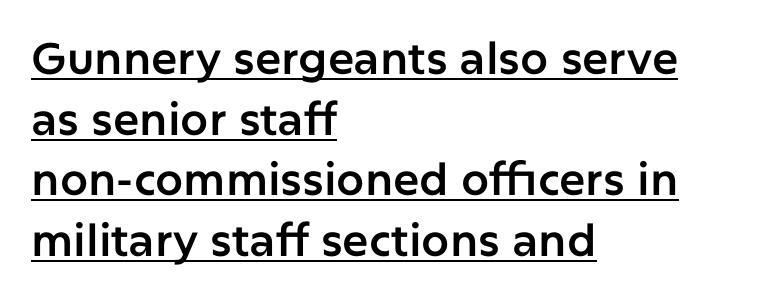
Glyph-to-glyph distance matches everyday printed text. Normally led — the rows are evenly, conventionally spaced. Font category for this specimen: sans-serif. One-word summary of the alignment: left.
